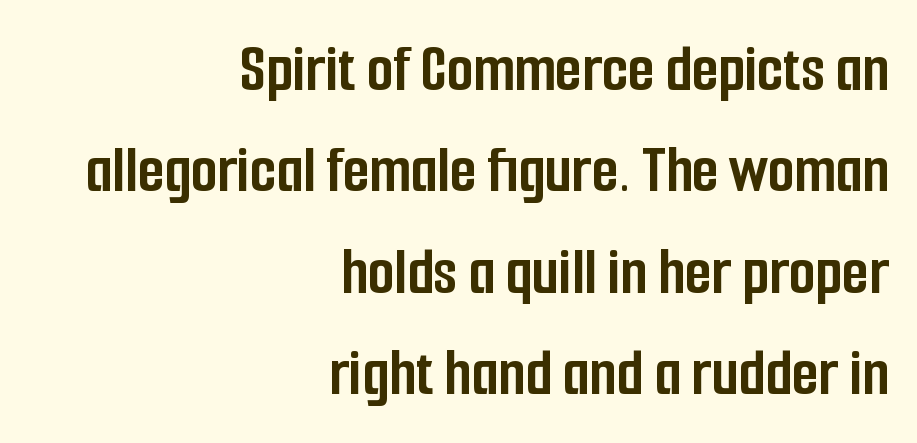
{"serif": "no", "italic": "no", "bold": "yes", "weight": "semibold", "width": "condensed", "stroke_contrast": "low", "x_height": "medium", "monospaced": "no", "underline": "no", "align": "right", "line_spacing": "normal", "line_spacing_ratio": 1.49, "letter_spacing": "normal", "letter_spacing_em": 0.0, "glyph_px": 68}
